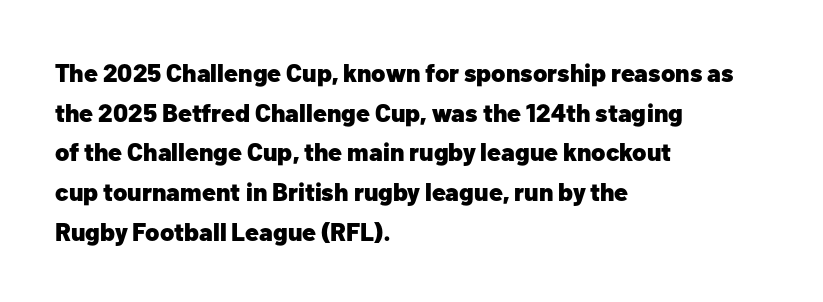
{"italic": "no", "bold": "yes", "underline": "no", "align": "left", "line_spacing": "normal", "line_spacing_ratio": 1.59, "letter_spacing": "normal", "letter_spacing_em": 0.0, "glyph_px": 25}
